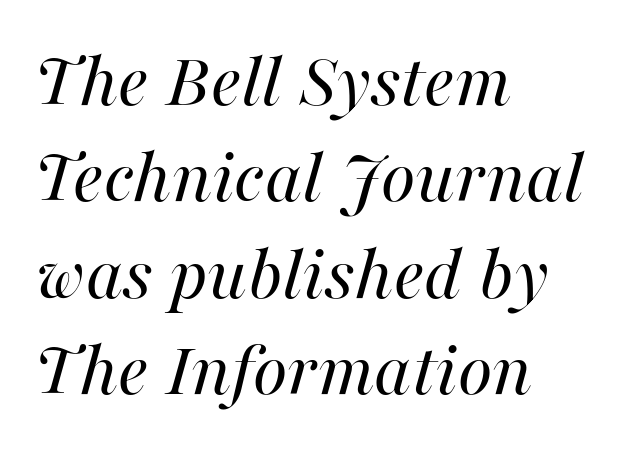
The image shows 79 px regular-weight type, italic (leaning right); set left-aligned, line spacing 1.22x, normal letter spacing, not underlined; high stroke contrast and a medium x-height.
